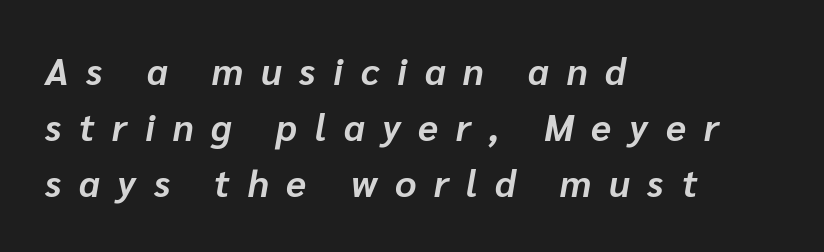
Q: Is the text bold? A: Yes.
Q: Is the text italic (slanted)? A: Yes, it leans right by about 10 degrees.
Q: Is the text underlined? A: No.
Q: How is the paragraph aligned? A: Left-aligned.
Q: Is the spacing between letters normal or unusually wide? A: Unusually wide.
Q: Is the spacing between lines tight, normal or loose? A: Normal.
Q: Width (condensed, normal, or wide)? A: Normal.
Q: Stroke contrast? A: Low.
Q: x-height? A: Medium.
Q: Monospaced? A: No.
